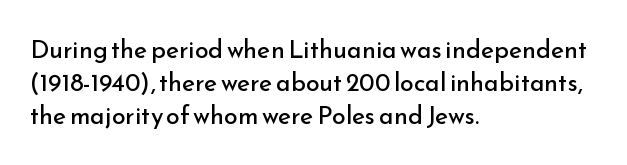
{"italic": "no", "bold": "no", "underline": "no", "align": "left", "line_spacing": "normal", "line_spacing_ratio": 1.33, "letter_spacing": "normal", "letter_spacing_em": 0.0, "glyph_px": 25}
